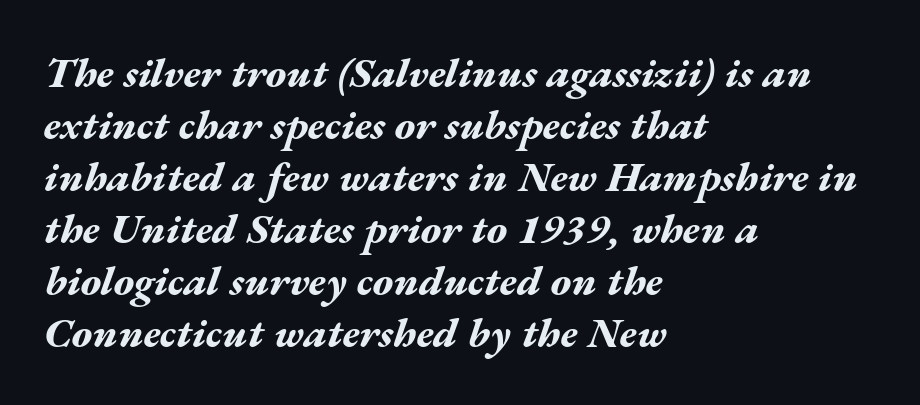
{"italic": "yes", "lean": "right", "slant_degrees": 17, "bold": "yes", "weight": "bold", "width": "wide", "stroke_contrast": "medium", "x_height": "medium", "monospaced": "no", "underline": "no", "align": "left", "line_spacing_ratio": 1.24, "letter_spacing": "normal", "letter_spacing_em": 0.0, "glyph_px": 42}
